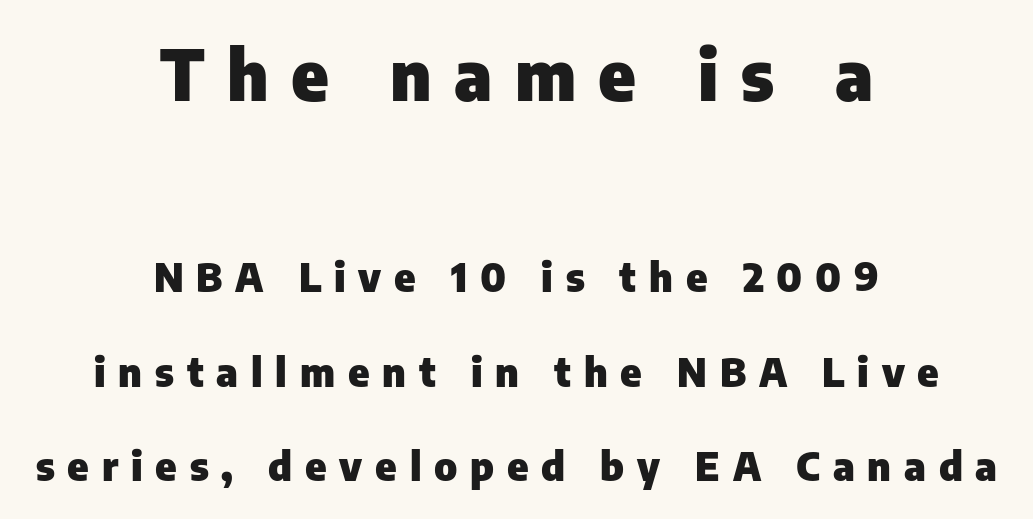
The image shows 70 px heavy sans-serif type, upright; set centered, loose line spacing (2.37x), unusually wide letter spacing (+0.32 em), not underlined; the first (top) block is 1.75x larger; low stroke contrast and a medium x-height.
